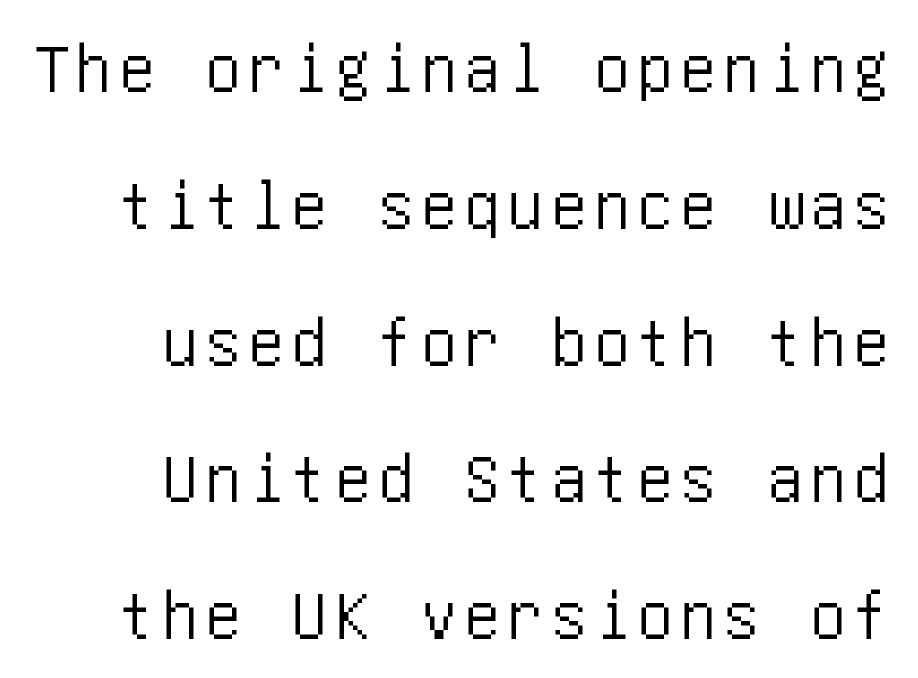
The image shows 72 px condensed sans-serif type, upright; set right-aligned, loose line spacing (1.9x), not underlined; low stroke contrast and a large x-height.
